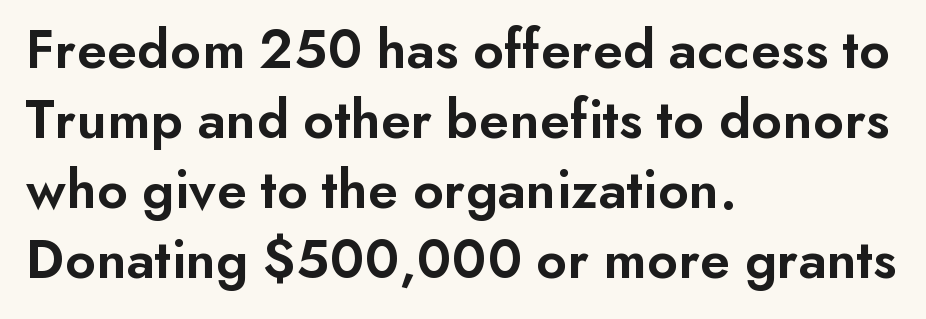
{"serif": "no", "italic": "no", "bold": "semi", "weight": "semibold", "width": "normal", "stroke_contrast": "low", "x_height": "small", "monospaced": "no", "underline": "no", "align": "left", "line_spacing_ratio": 1.23, "letter_spacing": "normal", "letter_spacing_em": 0.0, "glyph_px": 57}
